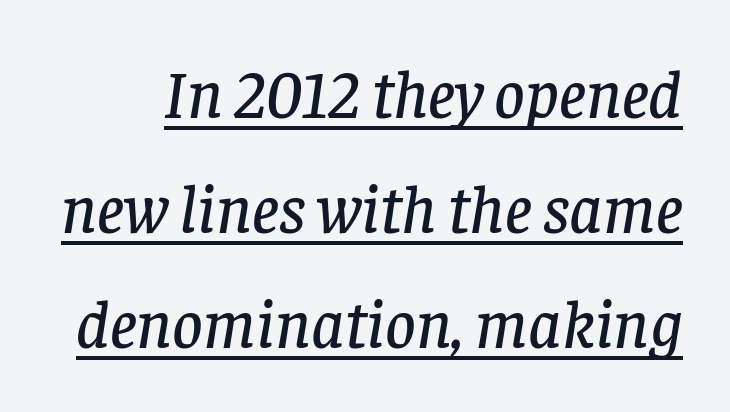
Q: Is the text italic (slanted)? A: Yes, it leans right by about 8 degrees.
Q: Is the typeface a serif or a sans-serif typeface? A: Serif.
Q: Is the text underlined? A: Yes.
Q: Is the spacing between letters normal or unusually wide? A: Normal.
Q: Width (condensed, normal, or wide)? A: Normal.
Q: Stroke contrast? A: Low.
Q: x-height? A: Large.
Q: Monospaced? A: No.
